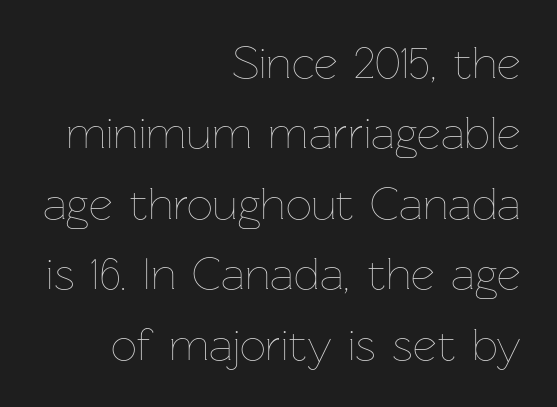
The typesetting does not lean heavy: it is not bold. Short and long lines alike share a common ending point at right. Unmarked baselines from the first word to the last. How are the letters spaced? Ordinarily, with no added tracking. This sample uses an upright cut, with every glyph sitting square on the baseline.
